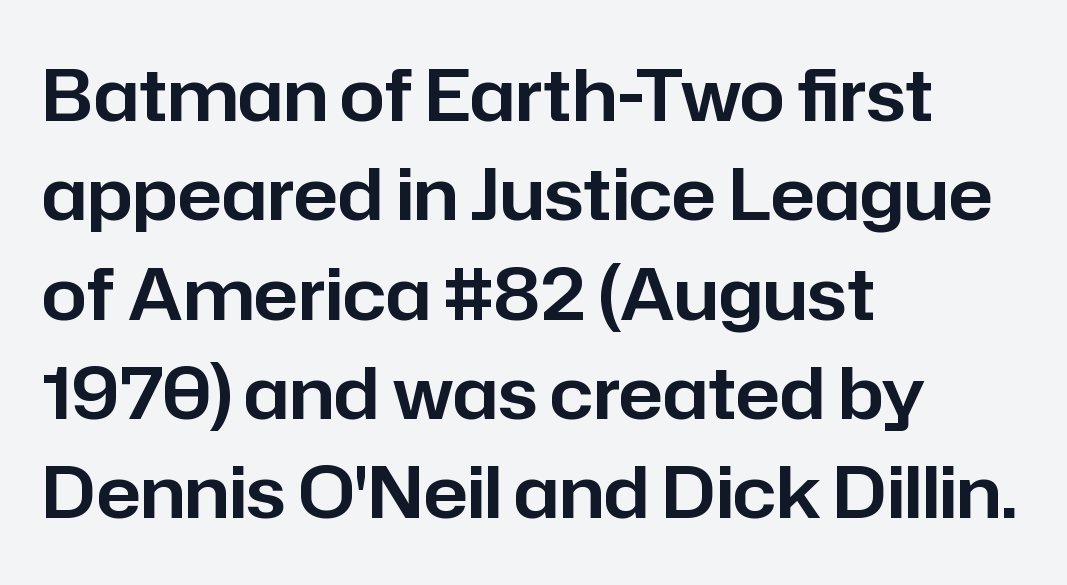
Q: Is the text italic (slanted)? A: No, it is upright.
Q: Is the typeface a serif or a sans-serif typeface? A: Sans-serif.
Q: Is the text underlined? A: No.
Q: How is the paragraph aligned? A: Left-aligned.
Q: Is the spacing between letters normal or unusually wide? A: Normal.
Q: Is the spacing between lines tight, normal or loose? A: Normal.
Q: Width (condensed, normal, or wide)? A: Normal.
Q: Stroke contrast? A: Low.
Q: x-height? A: Medium.
Q: Monospaced? A: No.
